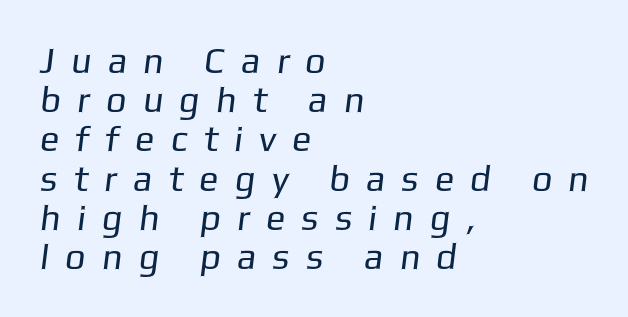
There is plenty of visible air inserted between adjacent glyphs. Do the characters align in a grid? No, the font is proportional. Which margin do the lines hug? The left one — the right edge is uneven. The zone under the glyphs is completely vacant. Nope, no serifs anywhere on these letters.
